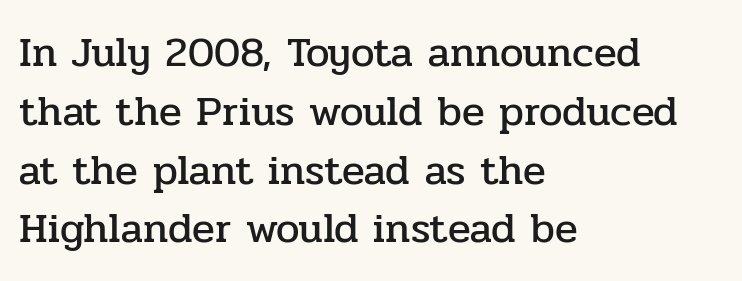
Each line starts at the same left margin while the right side varies. A typesetter would call this proportional, since set widths differ per character. Short note: letters normally spaced. The typeface chosen for these lines features serifs.
